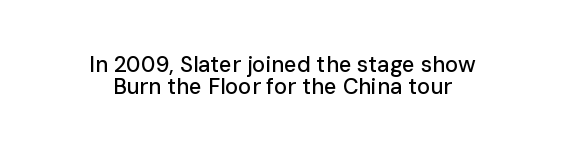
The image shows 22 px text type, upright; set centered, tight line spacing (1.0x), normal letter spacing, not underlined.
